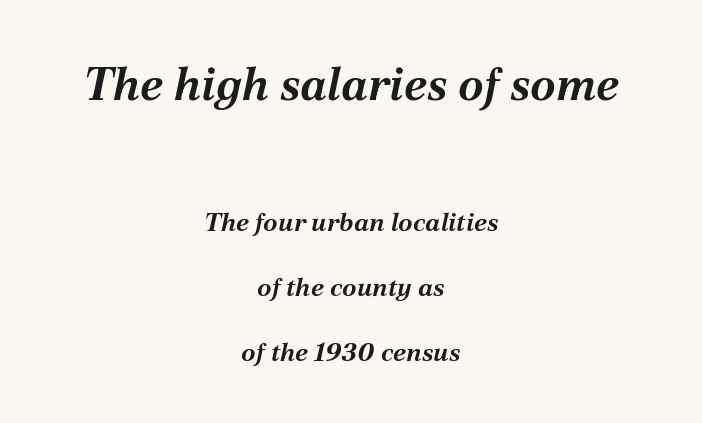
{"italic": "yes", "lean": "right", "slant_degrees": 12, "bold": "yes", "weight": "bold", "width": "normal", "stroke_contrast": "medium", "x_height": "medium", "monospaced": "no", "underline": "no", "align": "center", "line_spacing": "loose", "line_spacing_ratio": 2.49, "letter_spacing": "normal", "letter_spacing_em": 0.0, "larger_block": "first", "size_ratio": 1.77, "glyph_px": 46}
